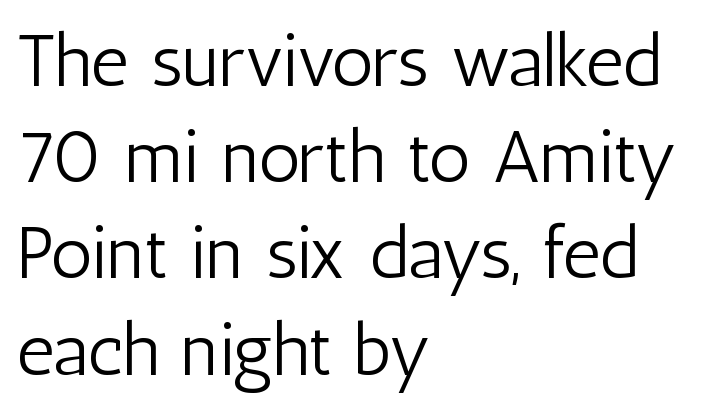
Q: Is the text bold? A: No.
Q: Is the text italic (slanted)? A: No, it is upright.
Q: Is the typeface a serif or a sans-serif typeface? A: Sans-serif.
Q: Is the text underlined? A: No.
Q: How is the paragraph aligned? A: Left-aligned.
Q: Is the spacing between letters normal or unusually wide? A: Normal.
Q: Is the spacing between lines tight, normal or loose? A: Normal.
Q: Width (condensed, normal, or wide)? A: Condensed.
Q: Stroke contrast? A: Low.
Q: x-height? A: Medium.
Q: Monospaced? A: No.
